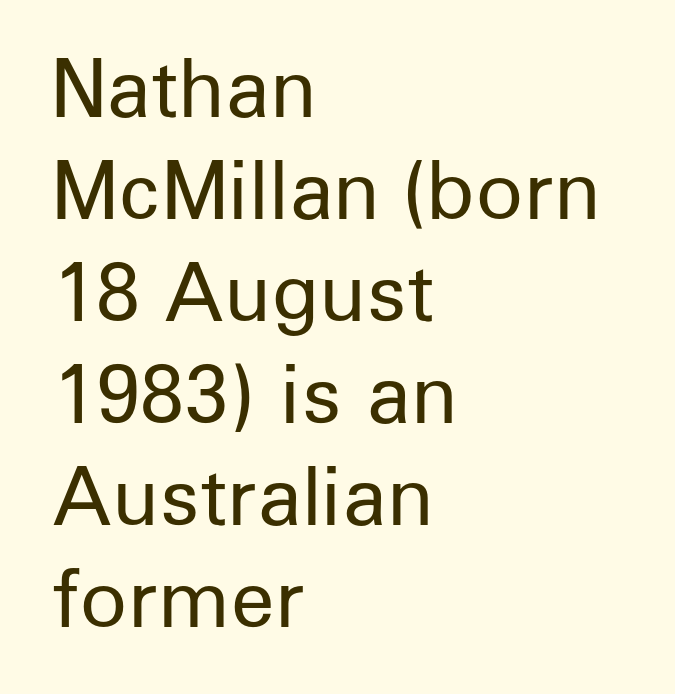
{"serif": "no", "italic": "no", "bold": "no", "weight": "regular", "width": "normal", "stroke_contrast": "low", "x_height": "medium", "monospaced": "no", "underline": "no", "align": "left", "line_spacing": "normal", "line_spacing_ratio": 1.29, "letter_spacing": "normal", "letter_spacing_em": 0.0, "glyph_px": 79}
